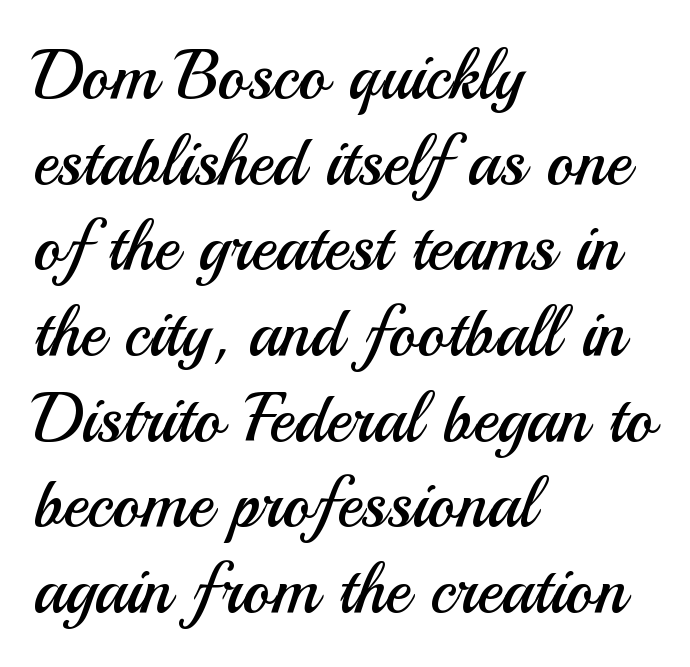
Q: Is the text bold? A: No.
Q: Is the text italic (slanted)? A: Yes.
Q: Is the typeface a serif or a sans-serif typeface? A: Sans-serif.
Q: Is the text underlined? A: No.
Q: How is the paragraph aligned? A: Left-aligned.
Q: Is the spacing between letters normal or unusually wide? A: Normal.
Q: Is the spacing between lines tight, normal or loose? A: Normal.
Q: Width (condensed, normal, or wide)? A: Normal.
Q: Stroke contrast? A: Medium.
Q: x-height? A: Small.
Q: Monospaced? A: No.
